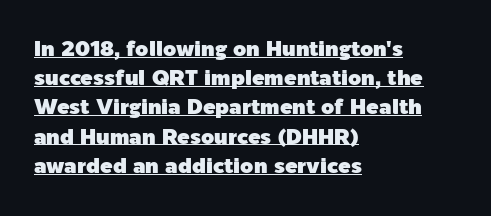
Q: Is the text italic (slanted)? A: No, it is upright.
Q: Is the text underlined? A: Yes.
Q: How is the paragraph aligned? A: Left-aligned.
Q: Is the spacing between letters normal or unusually wide? A: Normal.
Q: Is the spacing between lines tight, normal or loose? A: Normal.
